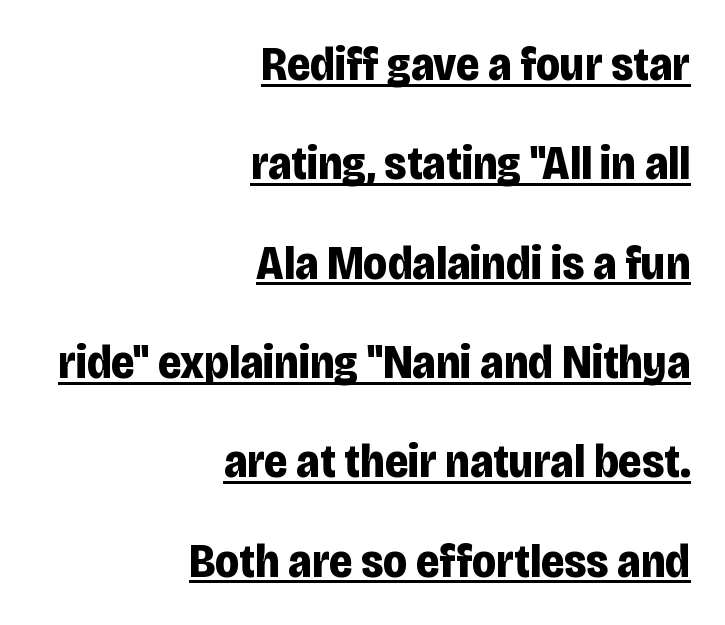
The image shows 48 px bold, condensed sans-serif type, upright; set right-aligned, loose line spacing (2.07x), normal letter spacing, underlined; low stroke contrast and a large x-height.
